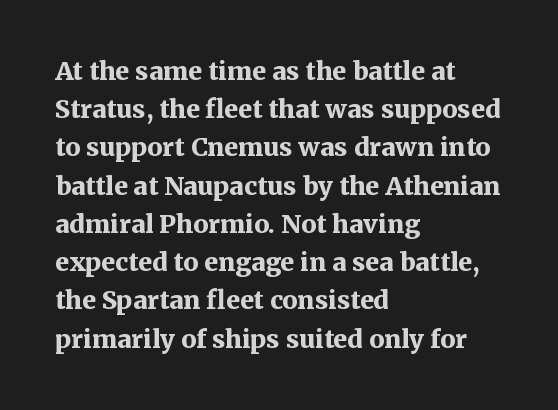
{"italic": "no", "bold": "yes", "underline": "no", "align": "left", "line_spacing": "normal", "line_spacing_ratio": 1.53, "letter_spacing": "normal", "letter_spacing_em": 0.0, "glyph_px": 25}
